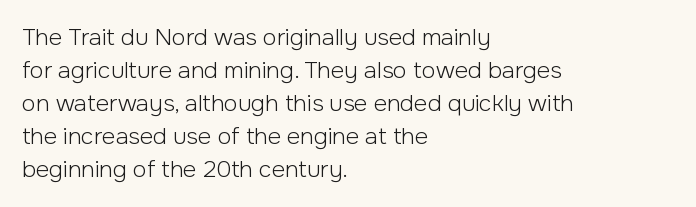
The image shows 23 px text type, upright; set left-aligned, normal line spacing (1.43x), normal letter spacing, not underlined.
